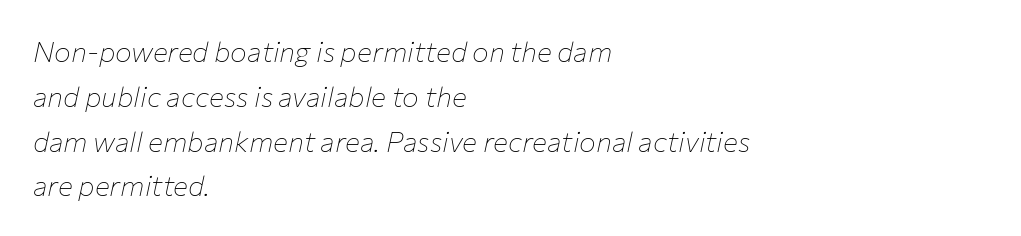
Q: Is the text bold? A: No.
Q: Is the text italic (slanted)? A: Yes, it leans right by about 12 degrees.
Q: Is the text underlined? A: No.
Q: How is the paragraph aligned? A: Left-aligned.
Q: Is the spacing between letters normal or unusually wide? A: Normal.
Q: Is the spacing between lines tight, normal or loose? A: Normal.
Q: Width (condensed, normal, or wide)? A: Normal.
Q: Stroke contrast? A: Low.
Q: x-height? A: Medium.
Q: Monospaced? A: No.
